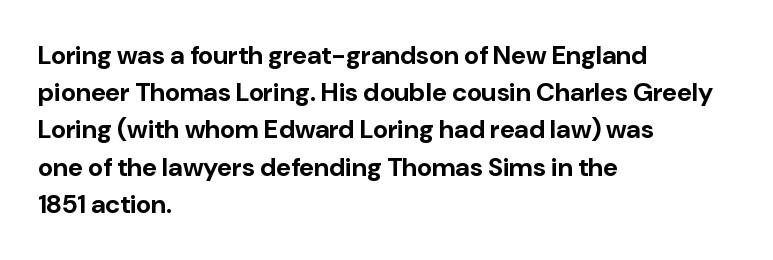
Notice how descenders clear the ascenders below comfortably — that's standard leading. Compared with an ordinary text face, these strokes are far heavier — a full bold. Compared with typical body copy, the letter spacing here is the same. Italic: no, the glyphs are upright roman. The rag falls on the right side of this text block. Descenders hang freely into open space.
